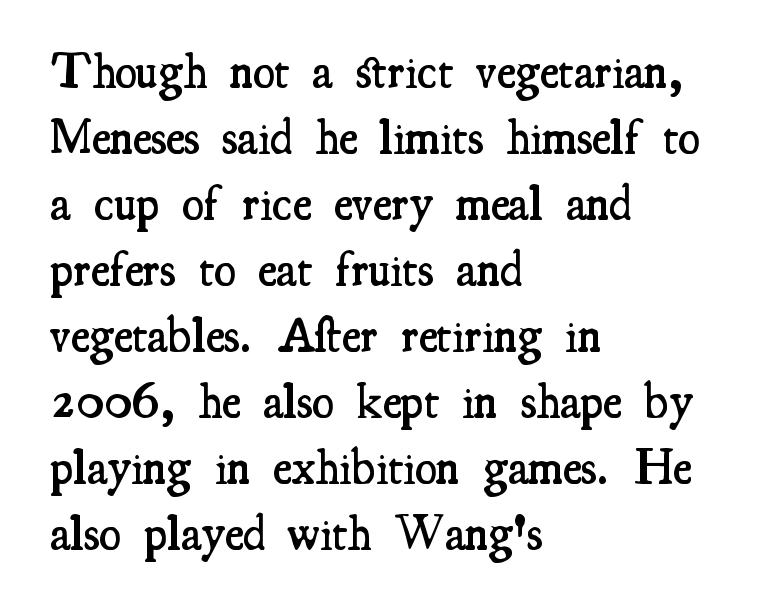
The image shows 50 px semibold, condensed serif type, upright; set left-aligned, normal line spacing (1.32x), normal letter spacing, not underlined; medium stroke contrast and a small x-height.
